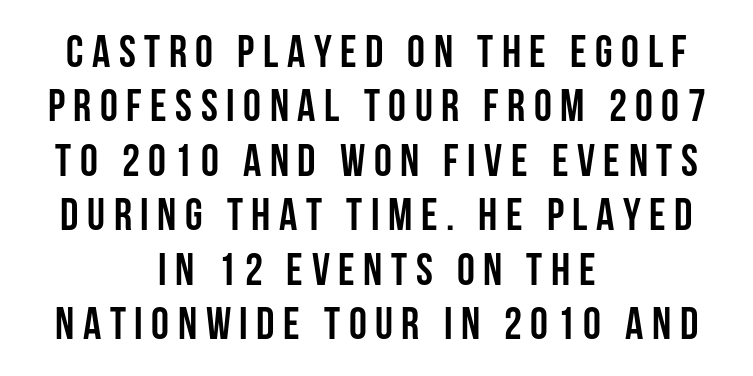
{"serif": "no", "italic": "no", "bold": "yes", "weight": "semibold", "width": "condensed", "stroke_contrast": "low", "x_height": "large", "monospaced": "no", "underline": "no", "align": "center", "line_spacing_ratio": 1.21, "glyph_px": 45}
